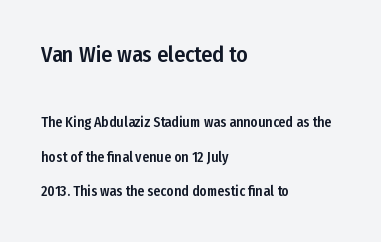
The image shows 22 px text type, upright; set left-aligned, loose line spacing (2.47x), normal letter spacing, not underlined; the first (top) block is 1.57x larger.
